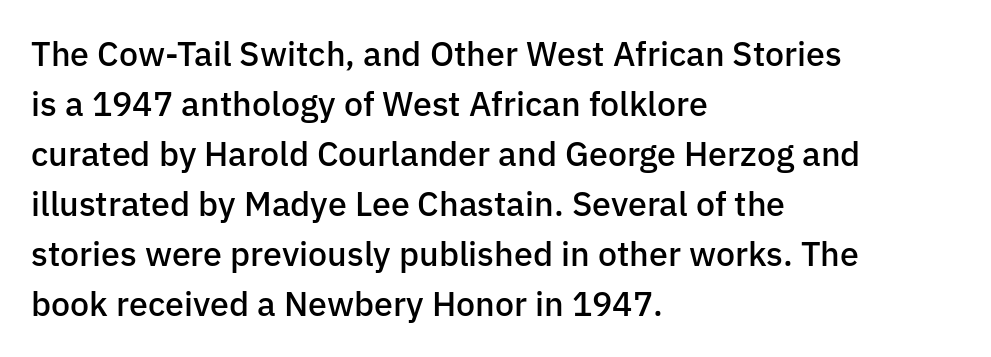
Q: Is the text bold? A: Semi-bold.
Q: Is the text italic (slanted)? A: No, it is upright.
Q: Is the typeface a serif or a sans-serif typeface? A: Sans-serif.
Q: Is the text underlined? A: No.
Q: How is the paragraph aligned? A: Left-aligned.
Q: Is the spacing between letters normal or unusually wide? A: Normal.
Q: Is the spacing between lines tight, normal or loose? A: Normal.
Q: Width (condensed, normal, or wide)? A: Normal.
Q: Stroke contrast? A: Low.
Q: x-height? A: Medium.
Q: Monospaced? A: No.
